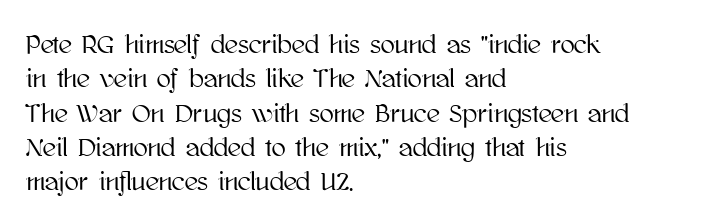
Q: Is the text italic (slanted)? A: No, it is upright.
Q: Is the text underlined? A: No.
Q: How is the paragraph aligned? A: Left-aligned.
Q: Is the spacing between letters normal or unusually wide? A: Normal.
Q: Is the spacing between lines tight, normal or loose? A: Normal.
